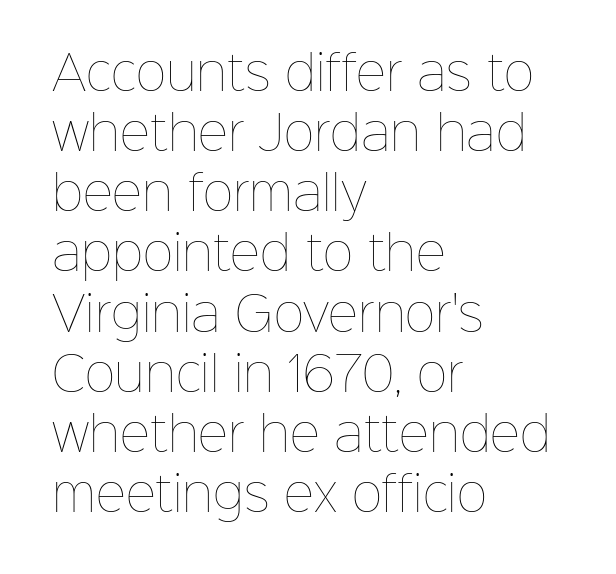
Q: Is the text bold? A: No.
Q: Is the text italic (slanted)? A: No, it is upright.
Q: Is the text underlined? A: No.
Q: How is the paragraph aligned? A: Left-aligned.
Q: Is the spacing between letters normal or unusually wide? A: Normal.
Q: Is the spacing between lines tight, normal or loose? A: Normal.
Q: Width (condensed, normal, or wide)? A: Normal.
Q: Stroke contrast? A: Low.
Q: x-height? A: Medium.
Q: Monospaced? A: No.
